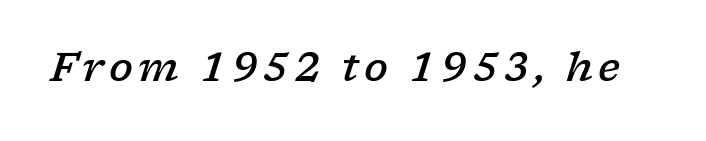
Q: Is the text bold? A: Semi-bold.
Q: Is the text italic (slanted)? A: Yes, it leans right by about 17 degrees.
Q: Is the typeface a serif or a sans-serif typeface? A: Serif.
Q: Is the text underlined? A: No.
Q: Width (condensed, normal, or wide)? A: Wide.
Q: Stroke contrast? A: Low.
Q: x-height? A: Medium.
Q: Monospaced? A: No.
